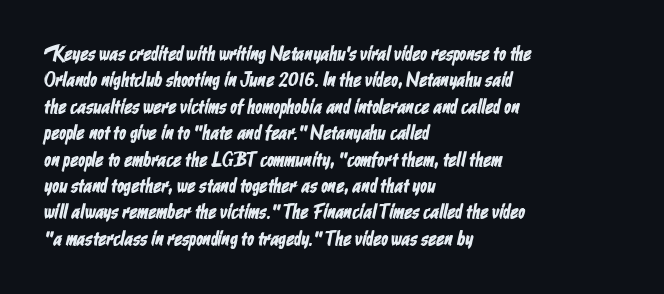
Just letters on the line, the space beneath them empty. Reading down the column, the eye jumps a familiar distance to each next line. Line beginnings align vertically; line endings do not. Characters follow at the spacing the type designer built in.
